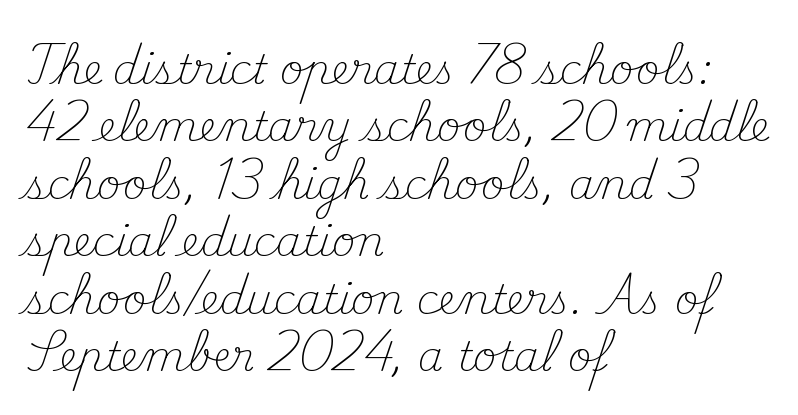
{"serif": "yes", "bold": "no", "weight": "light", "width": "normal", "stroke_contrast": "medium", "x_height": "small", "monospaced": "no", "underline": "no", "align": "left", "line_spacing": "normal", "line_spacing_ratio": 1.4, "letter_spacing": "normal", "letter_spacing_em": 0.0, "glyph_px": 41}
